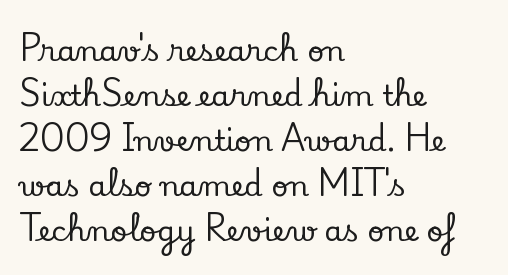
The image shows 29 px text type, upright; set left-aligned, normal line spacing (1.55x), normal letter spacing, not underlined; low stroke contrast and a small x-height.
